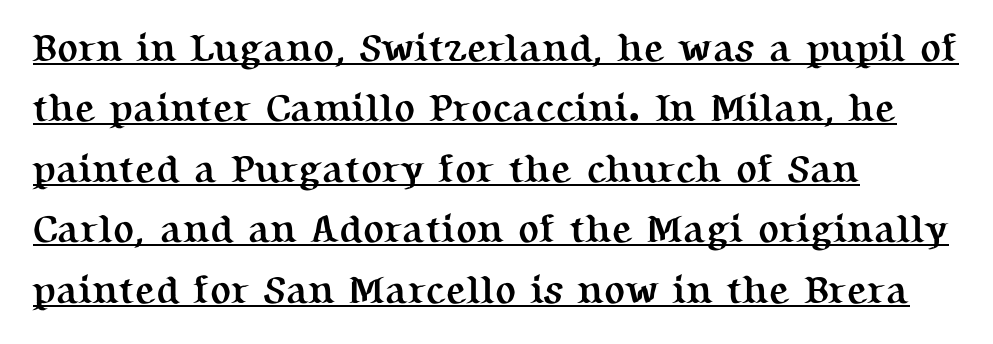
The image shows 39 px semibold serif type, upright; set left-aligned, normal line spacing (1.55x), normal letter spacing, underlined; medium stroke contrast and a medium x-height.
